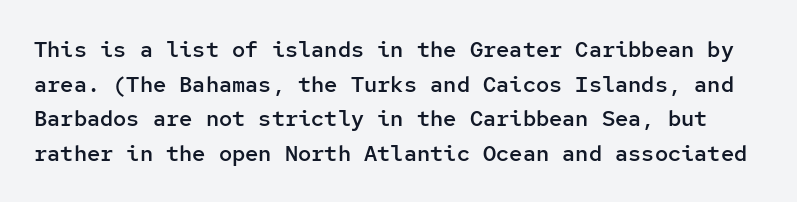
Q: Is the text bold? A: Semi-bold.
Q: Is the text italic (slanted)? A: No, it is upright.
Q: Is the text underlined? A: No.
Q: Is the spacing between letters normal or unusually wide? A: Normal.
Q: Is the spacing between lines tight, normal or loose? A: Normal.
